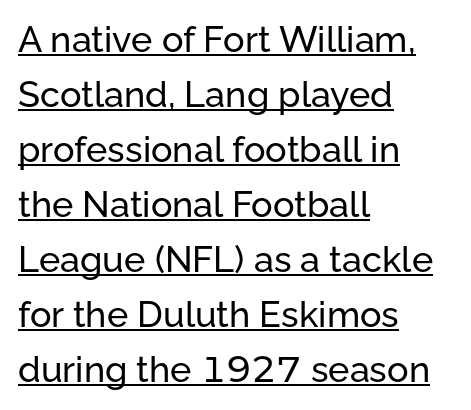
{"serif": "no", "italic": "no", "width": "normal", "stroke_contrast": "low", "x_height": "medium", "monospaced": "no", "underline": "yes", "align": "left", "line_spacing": "normal", "line_spacing_ratio": 1.53, "letter_spacing": "normal", "letter_spacing_em": 0.0, "glyph_px": 36}
